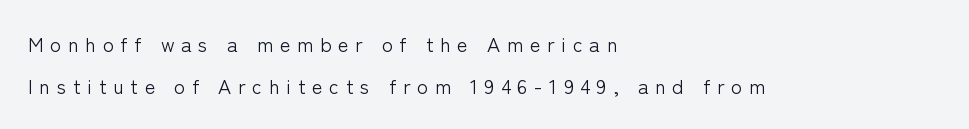
Q: Is the text bold? A: No.
Q: Is the text italic (slanted)? A: No, it is upright.
Q: Is the text underlined? A: No.
Q: How is the paragraph aligned? A: Left-aligned.
Q: Is the spacing between letters normal or unusually wide? A: Unusually wide.
Q: Is the spacing between lines tight, normal or loose? A: Loose.
